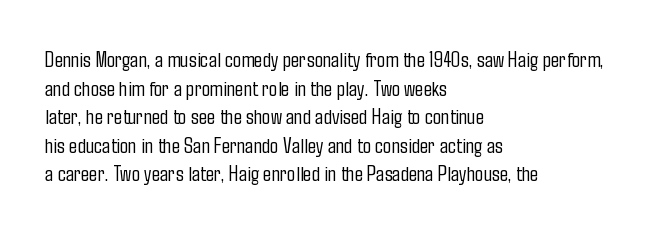
The image shows 22 px text type, upright; set left-aligned, normal line spacing (1.3x), normal letter spacing, not underlined.
